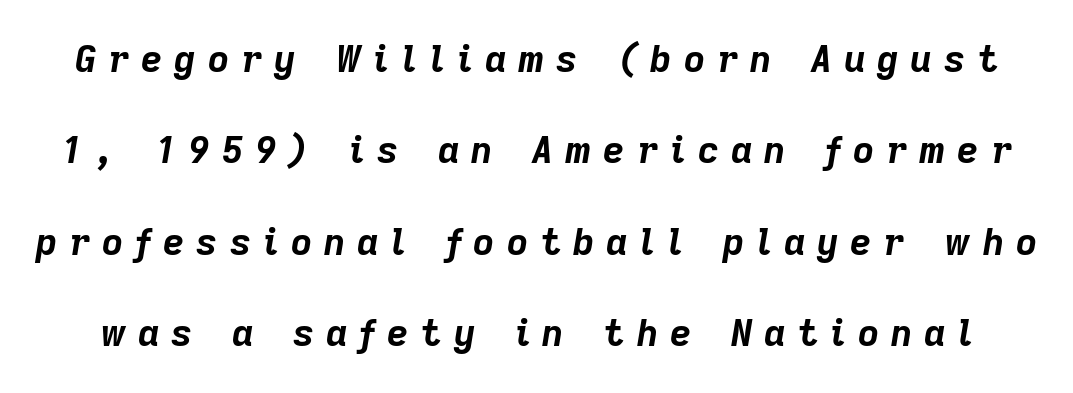
{"italic": "yes", "lean": "right", "slant_degrees": 9, "bold": "yes", "weight": "bold", "width": "normal", "stroke_contrast": "low", "x_height": "medium", "monospaced": "no", "underline": "no", "line_spacing": "loose", "line_spacing_ratio": 2.47, "letter_spacing": "wide", "letter_spacing_em": 0.32, "glyph_px": 37}
